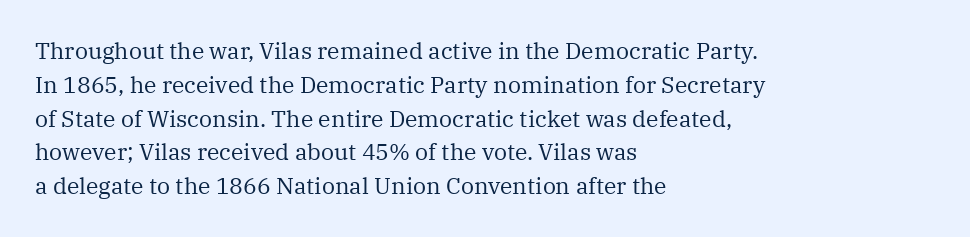
The image shows 23 px text type, upright; set left-aligned, normal line spacing (1.47x), normal letter spacing, not underlined.
